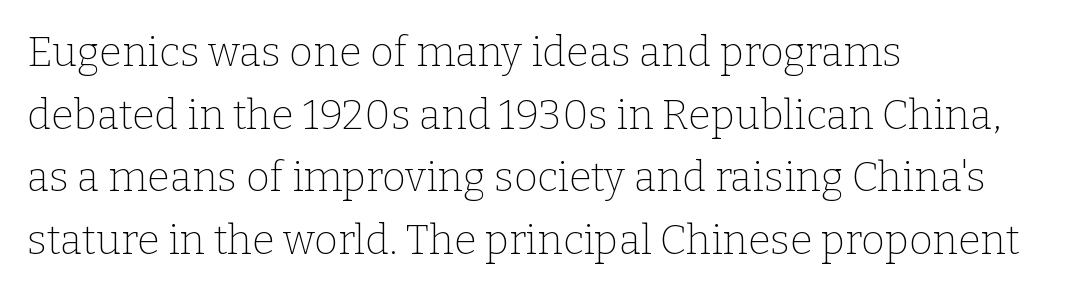
The image shows 41 px thin serif type, upright; set left-aligned, normal line spacing (1.53x), normal letter spacing, not underlined; low stroke contrast and a medium x-height.
